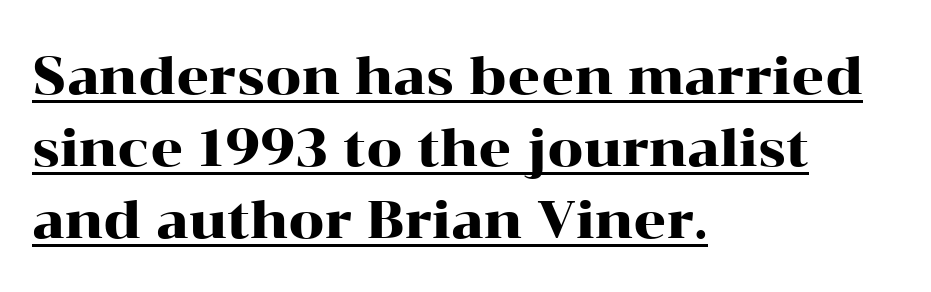
Q: Is the text italic (slanted)? A: No, it is upright.
Q: Is the typeface a serif or a sans-serif typeface? A: Serif.
Q: Is the text underlined? A: Yes.
Q: How is the paragraph aligned? A: Left-aligned.
Q: Is the spacing between letters normal or unusually wide? A: Normal.
Q: Is the spacing between lines tight, normal or loose? A: Normal.
Q: Width (condensed, normal, or wide)? A: Wide.
Q: Stroke contrast? A: High.
Q: x-height? A: Medium.
Q: Monospaced? A: No.
